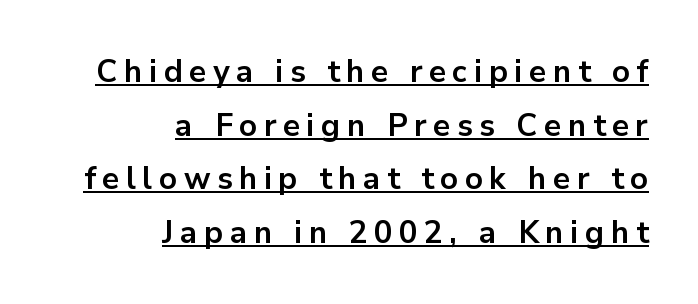
Q: Is the text bold? A: Yes.
Q: Is the text italic (slanted)? A: No, it is upright.
Q: Is the typeface a serif or a sans-serif typeface? A: Sans-serif.
Q: Is the text underlined? A: Yes.
Q: How is the paragraph aligned? A: Right-aligned.
Q: Is the spacing between letters normal or unusually wide? A: Unusually wide.
Q: Width (condensed, normal, or wide)? A: Normal.
Q: Stroke contrast? A: Low.
Q: x-height? A: Medium.
Q: Monospaced? A: No.
